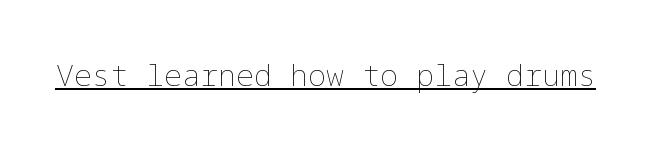
You can tell it's not italic because the verticals are truly vertical. Heft: none added — not bold. A rule runs beneath these lines of type. Each word holds together tightly as a unit, with standard inter-letter gaps.
